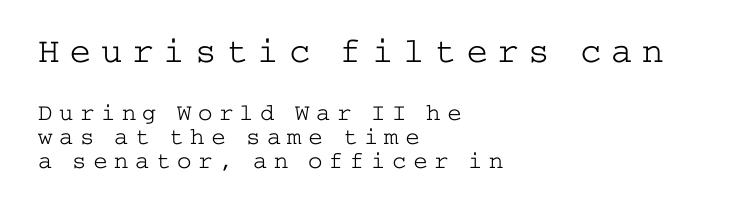
{"serif": "yes", "italic": "no", "bold": "no", "weight": "light", "width": "wide", "stroke_contrast": "low", "x_height": "medium", "underline": "no", "align": "left", "line_spacing": "tight", "line_spacing_ratio": 1.02, "letter_spacing": "wide", "letter_spacing_em": 0.27, "larger_block": "first", "size_ratio": 1.5, "glyph_px": 36}
